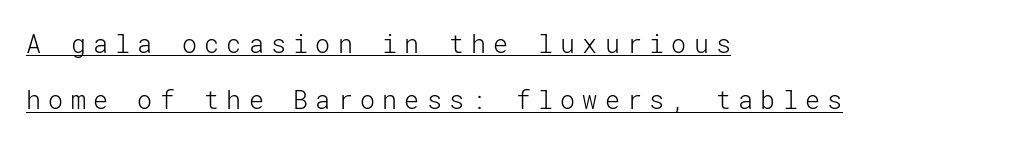
{"italic": "no", "bold": "no", "underline": "yes", "align": "left", "line_spacing": "loose", "line_spacing_ratio": 2.25, "letter_spacing": "wide", "letter_spacing_em": 0.29, "glyph_px": 25}
